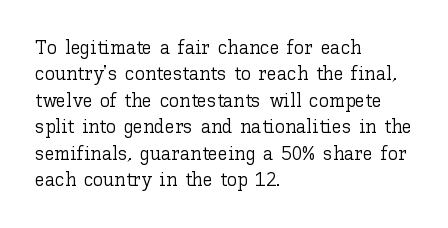
Characters remain perfectly vertical along every line. Rows of type keep a routine distance in the vertical direction. The face looks like a standard text weight, possibly lighter. Letter spacing: default. Each row of text sits above clean, open space.
